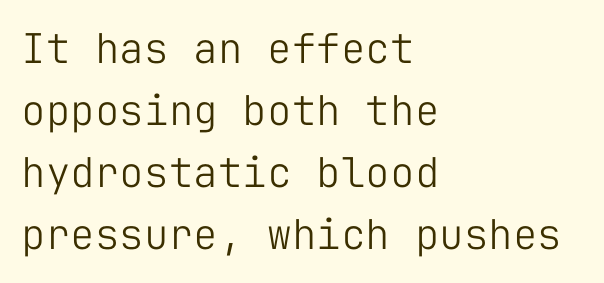
{"serif": "no", "italic": "no", "bold": "no", "weight": "light", "width": "normal", "stroke_contrast": "low", "x_height": "medium", "monospaced": "yes", "underline": "no", "align": "left", "line_spacing": "normal", "line_spacing_ratio": 1.51, "letter_spacing": "normal", "letter_spacing_em": 0.0, "glyph_px": 41}
